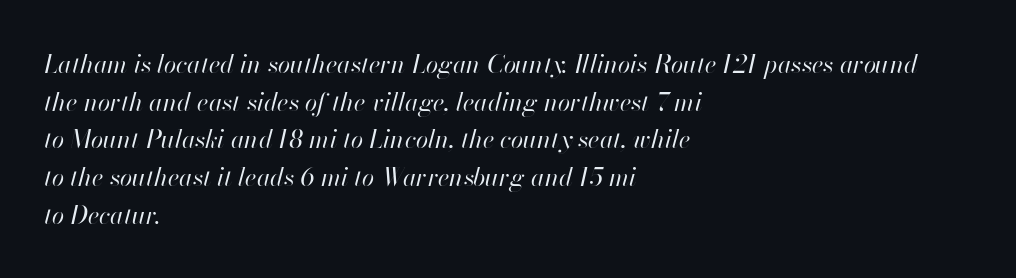
Stroke mass is kept to a normal reading level or below. Regular leading. The passage is arranged the way most books set body copy — flush left. Rule under the text: the space is simply empty. Style check: oblique. Observe the ordinary spacing: letters are neighbours, not strangers.
